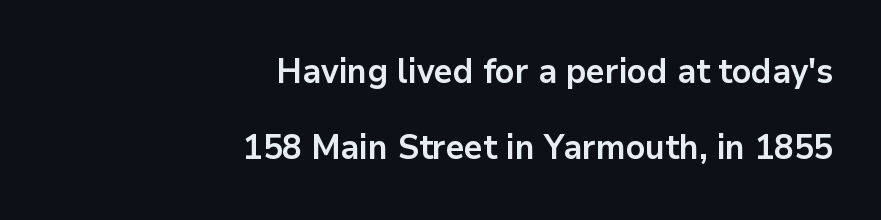
The image shows 34 px bold sans-serif type, upright; set right-aligned, loose line spacing (2.25x), normal letter spacing, not underlined; low stroke contrast and a medium x-height.
